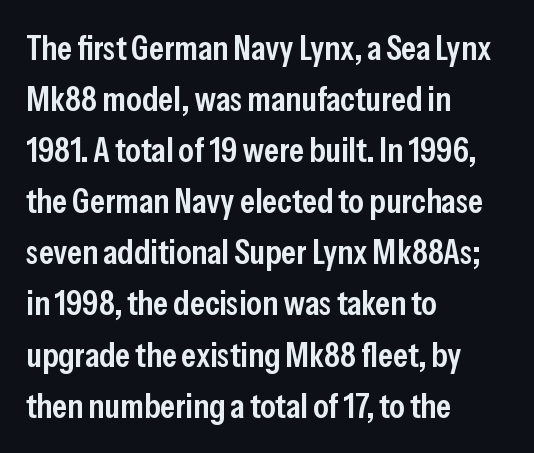
{"serif": "no", "italic": "no", "bold": "semi", "weight": "semibold", "width": "condensed", "stroke_contrast": "low", "x_height": "medium", "monospaced": "no", "underline": "no", "align": "left", "line_spacing": "normal", "line_spacing_ratio": 1.46, "letter_spacing": "normal", "letter_spacing_em": 0.0, "glyph_px": 35}
